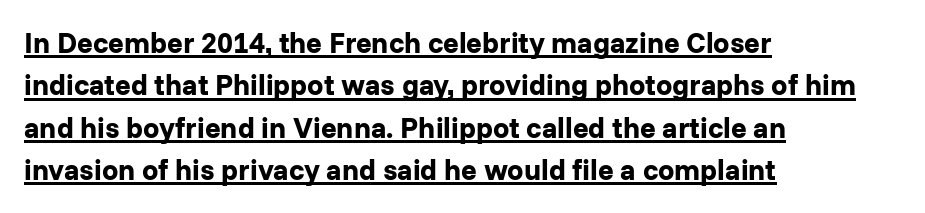
Does the leading feel generous? No, just average. Default kerning and tracking; the words read as compact shapes. Beneath each row of characters lies a ruled line. Check where the strokes stop: nothing finishes them off — pure sans. Proportional: the letters do not fall into vertical columns.
